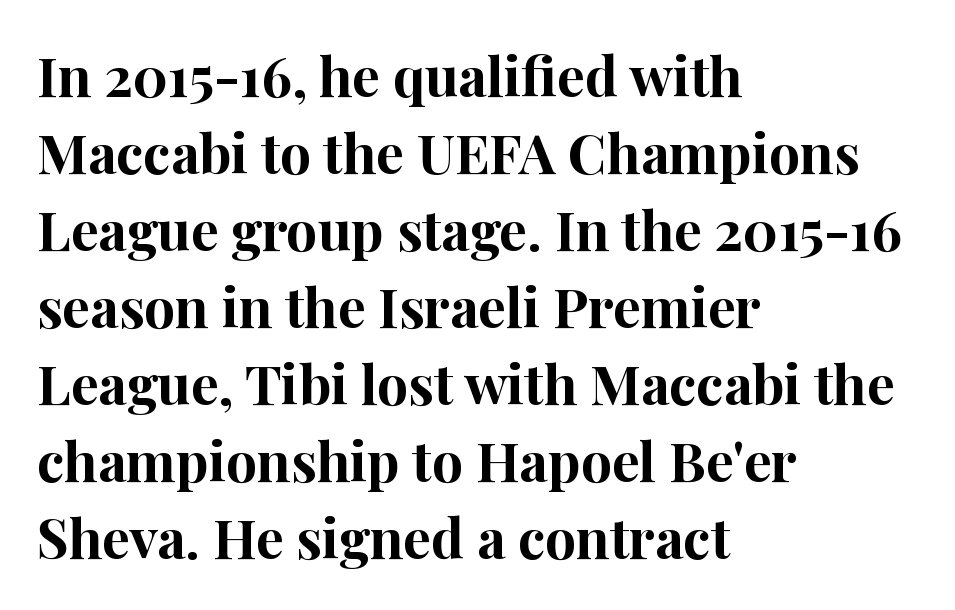
Q: Is the text bold? A: Yes.
Q: Is the text italic (slanted)? A: No, it is upright.
Q: Is the typeface a serif or a sans-serif typeface? A: Serif.
Q: Is the text underlined? A: No.
Q: How is the paragraph aligned? A: Left-aligned.
Q: Is the spacing between letters normal or unusually wide? A: Normal.
Q: Is the spacing between lines tight, normal or loose? A: Normal.
Q: Width (condensed, normal, or wide)? A: Normal.
Q: Stroke contrast? A: High.
Q: x-height? A: Medium.
Q: Monospaced? A: No.
